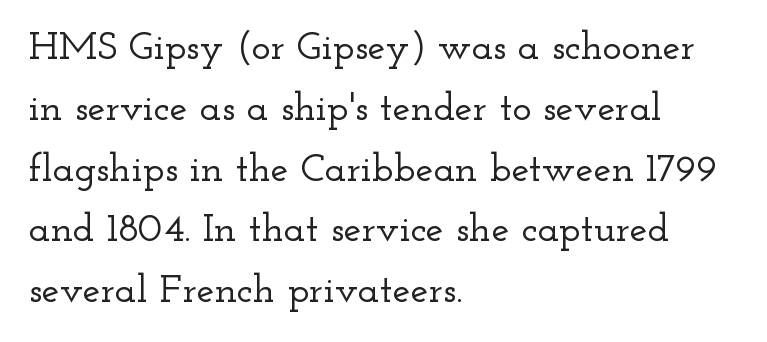
The image shows 40 px wide serif type, upright; set left-aligned, normal line spacing (1.52x), normal letter spacing, not underlined; low stroke contrast and a small x-height.
